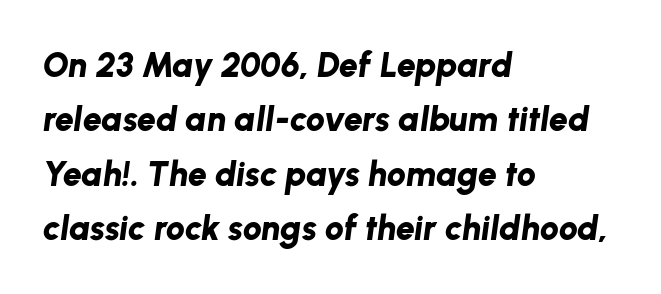
Q: Is the text bold? A: Yes.
Q: Is the text italic (slanted)? A: Yes, it leans right by about 8 degrees.
Q: Is the text underlined? A: No.
Q: How is the paragraph aligned? A: Left-aligned.
Q: Is the spacing between letters normal or unusually wide? A: Normal.
Q: Is the spacing between lines tight, normal or loose? A: Normal.
Q: Width (condensed, normal, or wide)? A: Normal.
Q: Stroke contrast? A: Low.
Q: x-height? A: Medium.
Q: Monospaced? A: No.
